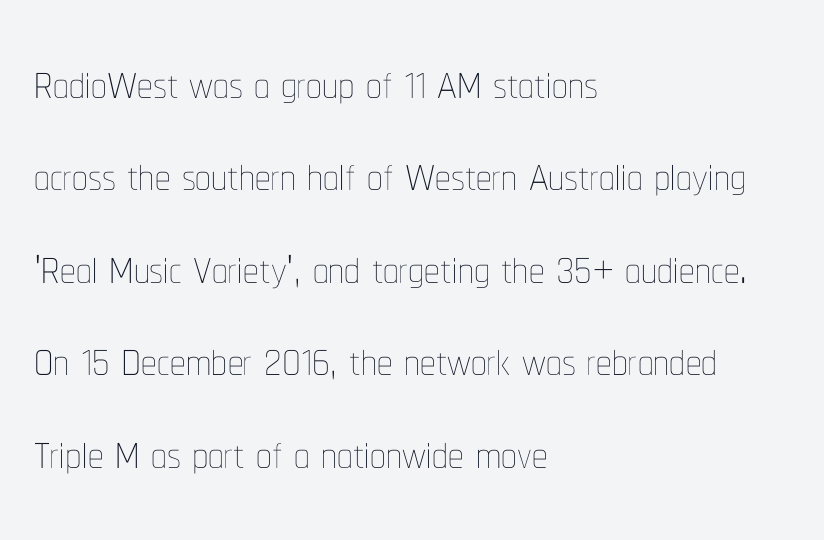
Descenders hang freely into open space. This block has exactly the height ordinary leading produces. These glyphs show unthickened strokes, regular width or finer. Layout note: lines flush left. If you drew a line through each stem, it would be perfectly vertical.
